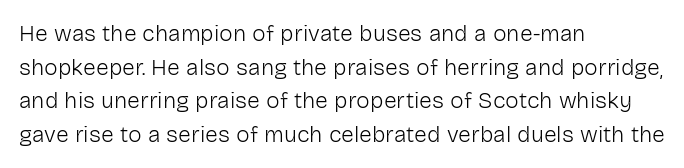
What stands out about the letter spacing? Nothing — it is the standard amount. Type without underlining. You can tell it's not italic because the verticals are truly vertical. Is there much room between lines? A standard amount, neither cramped nor airy.
